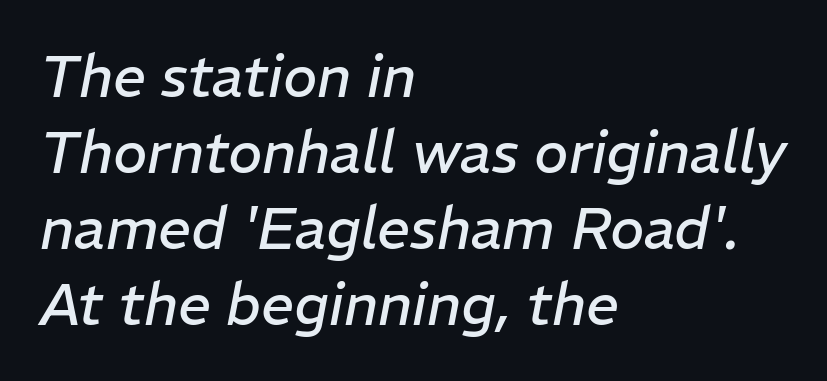
{"italic": "yes", "lean": "right", "slant_degrees": 11, "bold": "no", "weight": "regular", "width": "normal", "stroke_contrast": "low", "x_height": "medium", "monospaced": "no", "underline": "no", "align": "left", "line_spacing": "normal", "line_spacing_ratio": 1.31, "letter_spacing": "normal", "letter_spacing_em": 0.0, "glyph_px": 58}
